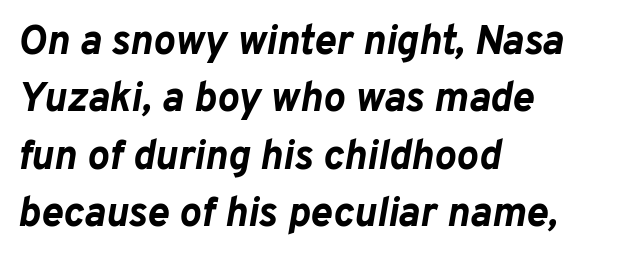
{"italic": "yes", "lean": "right", "slant_degrees": 10, "bold": "yes", "weight": "bold", "width": "normal", "stroke_contrast": "low", "x_height": "medium", "monospaced": "no", "underline": "no", "align": "left", "line_spacing": "normal", "line_spacing_ratio": 1.4, "letter_spacing": "normal", "letter_spacing_em": 0.0, "glyph_px": 41}
